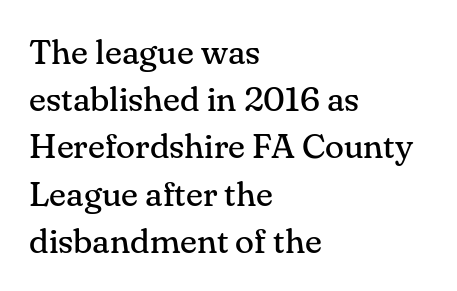
The image shows 35 px regular-weight serif type, upright; set left-aligned, normal line spacing (1.35x), normal letter spacing, not underlined; medium stroke contrast and a small x-height.
